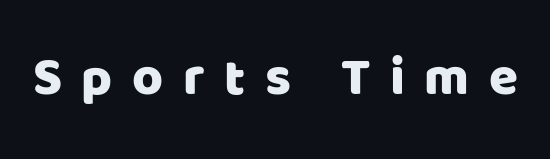
{"serif": "no", "italic": "no", "width": "normal", "stroke_contrast": "low", "x_height": "large", "monospaced": "no", "underline": "no", "letter_spacing": "wide", "letter_spacing_em": 0.37, "glyph_px": 53}
